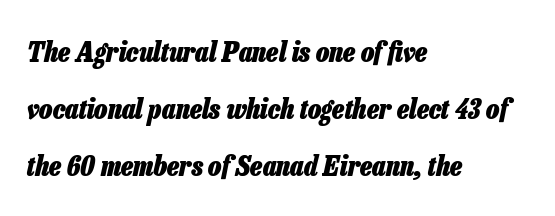
{"italic": "yes", "lean": "right", "slant_degrees": 13, "bold": "yes", "weight": "heavy", "width": "condensed", "stroke_contrast": "low", "x_height": "medium", "monospaced": "no", "underline": "no", "align": "left", "line_spacing": "loose", "line_spacing_ratio": 2.04, "letter_spacing": "normal", "letter_spacing_em": 0.0, "glyph_px": 28}
